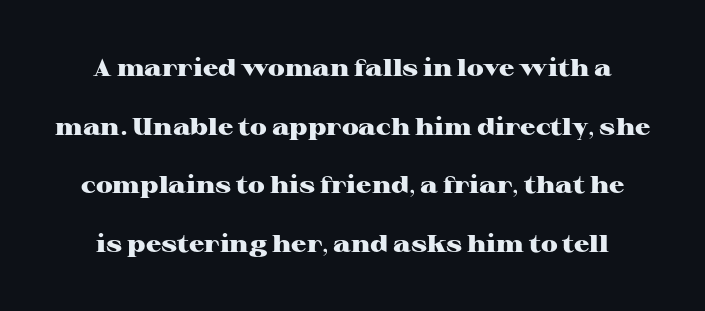
The lines are spread far apart with generous leading. Standard letterfit; no display-style spreading of the glyphs. As a designer I'd log this as weight 700, bold. Ordinary non-slanted type is in use.
